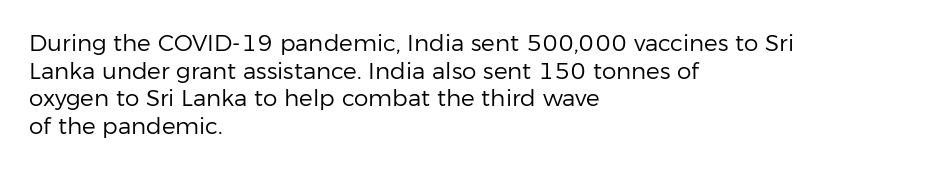
Q: Is the text bold? A: No.
Q: Is the text italic (slanted)? A: No, it is upright.
Q: Is the text underlined? A: No.
Q: How is the paragraph aligned? A: Left-aligned.
Q: Is the spacing between letters normal or unusually wide? A: Normal.
